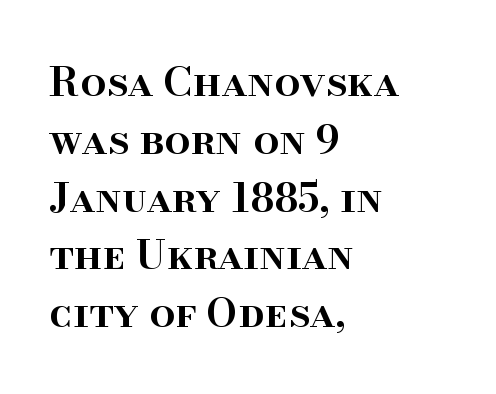
{"serif": "yes", "italic": "no", "bold": "semi", "weight": "semibold", "width": "normal", "stroke_contrast": "high", "x_height": "small", "monospaced": "no", "underline": "no", "align": "left", "line_spacing": "normal", "line_spacing_ratio": 1.41, "letter_spacing": "normal", "letter_spacing_em": 0.0, "glyph_px": 41}
